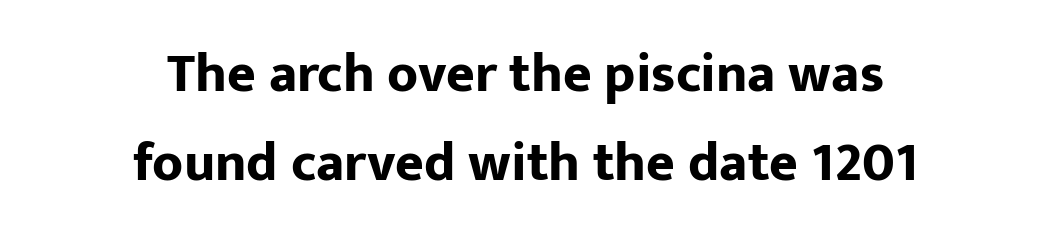
Note the varied advance widths — an 'i' is clearly narrower than an 'm'. The rendering positions every line midway between the sides. Nope, not italic — everything's standing straight. The baseline area is clear. Check where the strokes stop: nothing finishes them off — pure sans. How are the letters spaced? Ordinarily, with no added tracking.
